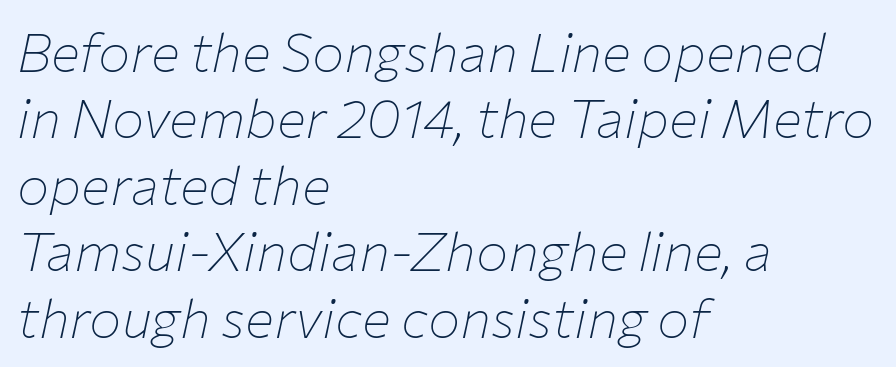
Does extra space separate the letters? No, they use regular spacing. No word sits above an underline. The face used here has a pronounced slope to its letters. Here the designer chose a conventional face with non-uniform glyph widths. Ink coverage per letter is moderate at most. The paragraph shown leans on its left margin.
